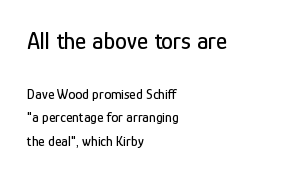
Standard letterfit; no display-style spreading of the glyphs. The vertical gap from one line to the next is medium. Beneath every word, the page is bare. The typesetter chose a ragged-right arrangement here. Characters remain perfectly vertical along every line.
